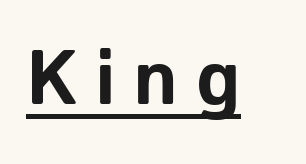
Q: Is the text bold? A: Yes.
Q: Is the text italic (slanted)? A: No, it is upright.
Q: Is the typeface a serif or a sans-serif typeface? A: Sans-serif.
Q: Is the text underlined? A: Yes.
Q: Is the spacing between letters normal or unusually wide? A: Unusually wide.
Q: Width (condensed, normal, or wide)? A: Normal.
Q: Stroke contrast? A: Low.
Q: x-height? A: Medium.
Q: Monospaced? A: No.
